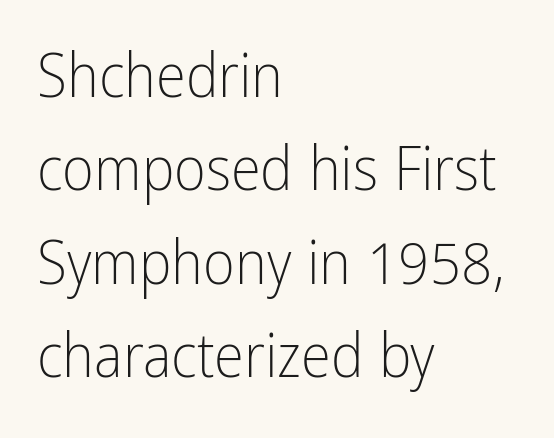
{"serif": "no", "italic": "no", "bold": "no", "weight": "light", "width": "condensed", "stroke_contrast": "low", "x_height": "medium", "monospaced": "no", "underline": "no", "align": "left", "line_spacing": "normal", "line_spacing_ratio": 1.53, "letter_spacing": "normal", "letter_spacing_em": 0.0, "glyph_px": 61}
